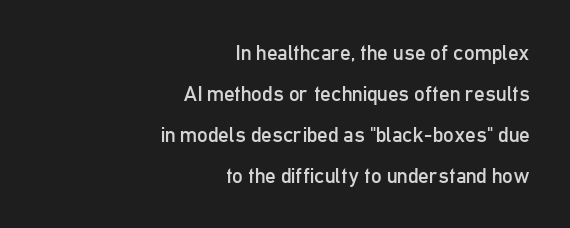
{"italic": "no", "bold": "no", "underline": "no", "align": "right", "line_spacing": "loose", "line_spacing_ratio": 1.95, "letter_spacing": "normal", "letter_spacing_em": 0.0, "glyph_px": 21}
